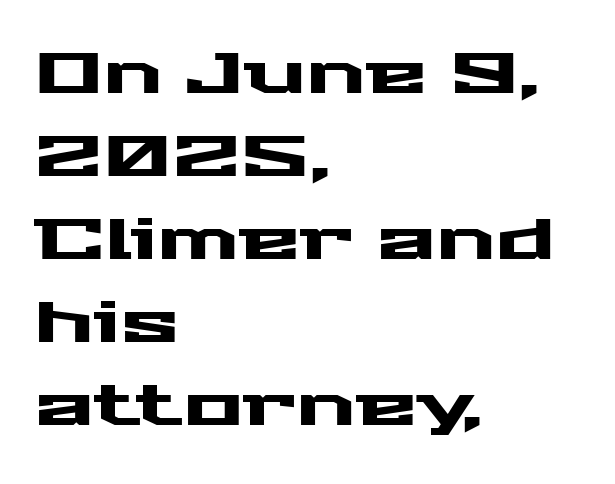
Q: Is the text italic (slanted)? A: No, it is upright.
Q: Is the typeface a serif or a sans-serif typeface? A: Sans-serif.
Q: Is the text underlined? A: No.
Q: How is the paragraph aligned? A: Left-aligned.
Q: Is the spacing between letters normal or unusually wide? A: Normal.
Q: Is the spacing between lines tight, normal or loose? A: Normal.
Q: Width (condensed, normal, or wide)? A: Wide.
Q: Stroke contrast? A: Medium.
Q: x-height? A: Medium.
Q: Monospaced? A: No.
